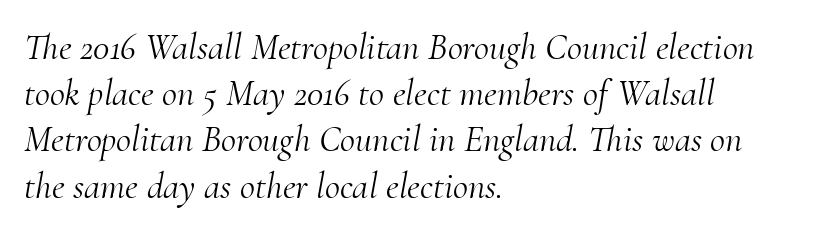
{"serif": "yes", "italic": "yes", "lean": "right", "slant_degrees": 10, "bold": "no", "weight": "light", "width": "normal", "stroke_contrast": "medium", "x_height": "small", "monospaced": "no", "underline": "no", "align": "left", "line_spacing": "normal", "line_spacing_ratio": 1.25, "letter_spacing": "normal", "letter_spacing_em": 0.0, "glyph_px": 37}
